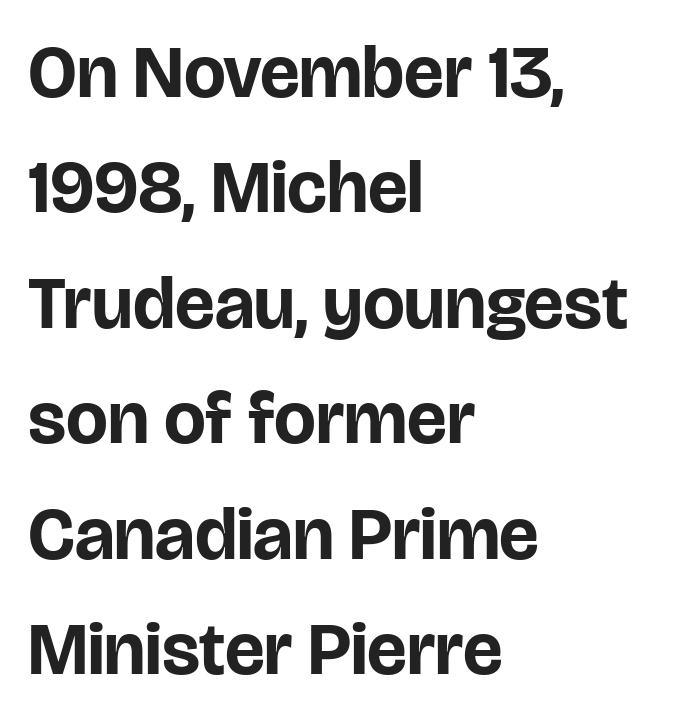
Q: Is the text bold? A: Yes.
Q: Is the text italic (slanted)? A: No, it is upright.
Q: Is the typeface a serif or a sans-serif typeface? A: Sans-serif.
Q: Is the text underlined? A: No.
Q: How is the paragraph aligned? A: Left-aligned.
Q: Is the spacing between letters normal or unusually wide? A: Normal.
Q: Is the spacing between lines tight, normal or loose? A: Normal.
Q: Width (condensed, normal, or wide)? A: Normal.
Q: Stroke contrast? A: Low.
Q: x-height? A: Large.
Q: Monospaced? A: No.
